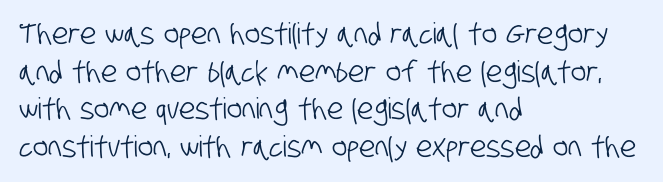
Q: Is the typeface a serif or a sans-serif typeface? A: Sans-serif.
Q: Is the text underlined? A: No.
Q: How is the paragraph aligned? A: Left-aligned.
Q: Is the spacing between letters normal or unusually wide? A: Normal.
Q: Is the spacing between lines tight, normal or loose? A: Normal.
Q: Width (condensed, normal, or wide)? A: Condensed.
Q: Stroke contrast? A: Low.
Q: x-height? A: Large.
Q: Monospaced? A: No.
